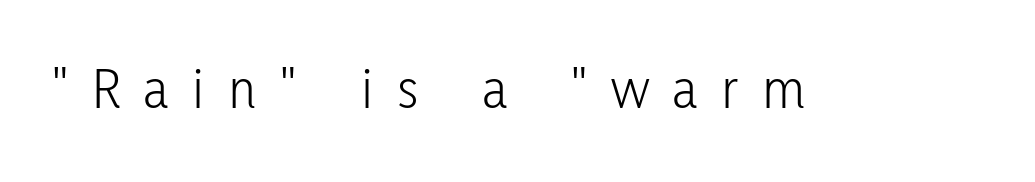
The image shows 58 px light, condensed sans-serif type, upright; set unusually wide letter spacing (+0.41 em), not underlined; low stroke contrast and a medium x-height.
